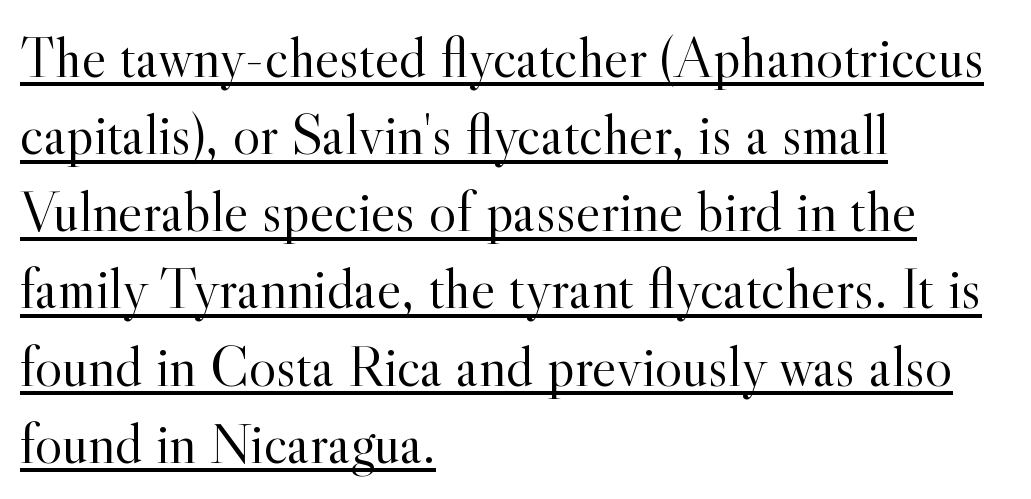
Q: Is the text bold? A: No.
Q: Is the text italic (slanted)? A: No, it is upright.
Q: Is the typeface a serif or a sans-serif typeface? A: Serif.
Q: Is the text underlined? A: Yes.
Q: How is the paragraph aligned? A: Left-aligned.
Q: Is the spacing between letters normal or unusually wide? A: Normal.
Q: Is the spacing between lines tight, normal or loose? A: Normal.
Q: Width (condensed, normal, or wide)? A: Normal.
Q: x-height? A: Small.
Q: Monospaced? A: No.
